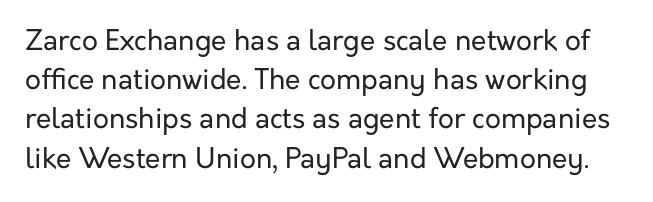
{"serif": "no", "italic": "no", "bold": "no", "weight": "regular", "width": "normal", "stroke_contrast": "low", "x_height": "medium", "monospaced": "no", "underline": "no", "line_spacing": "normal", "line_spacing_ratio": 1.4, "letter_spacing": "normal", "letter_spacing_em": 0.0, "glyph_px": 28}
